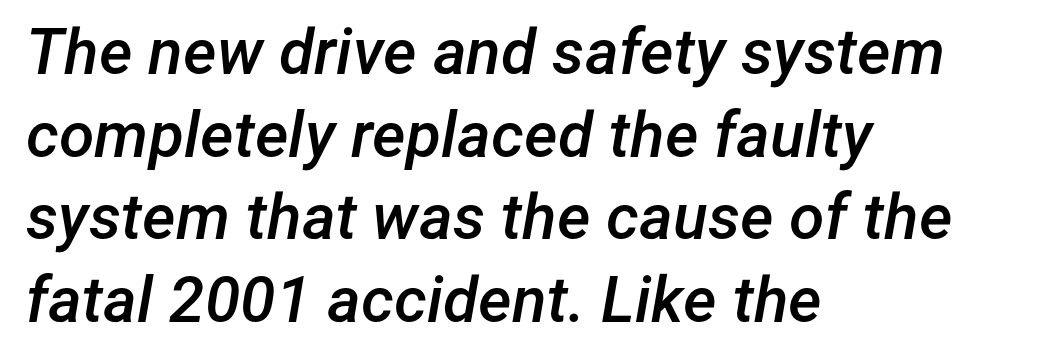
The image shows 64 px semibold type, italic (leaning right); set left-aligned, normal line spacing (1.29x), normal letter spacing, not underlined; low stroke contrast and a medium x-height.
